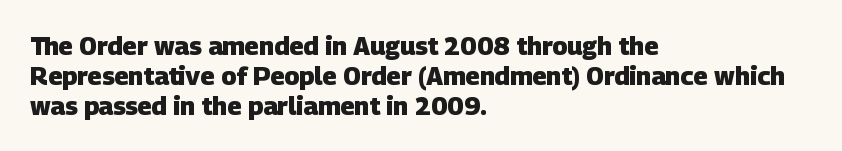
Q: Is the text bold? A: Yes.
Q: Is the text underlined? A: No.
Q: How is the paragraph aligned? A: Left-aligned.
Q: Is the spacing between letters normal or unusually wide? A: Normal.
